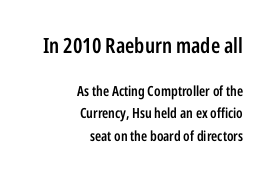
The image shows 21 px text type, upright; set right-aligned, normal line spacing (1.62x), normal letter spacing, not underlined; the first (top) block is 1.5x larger.
